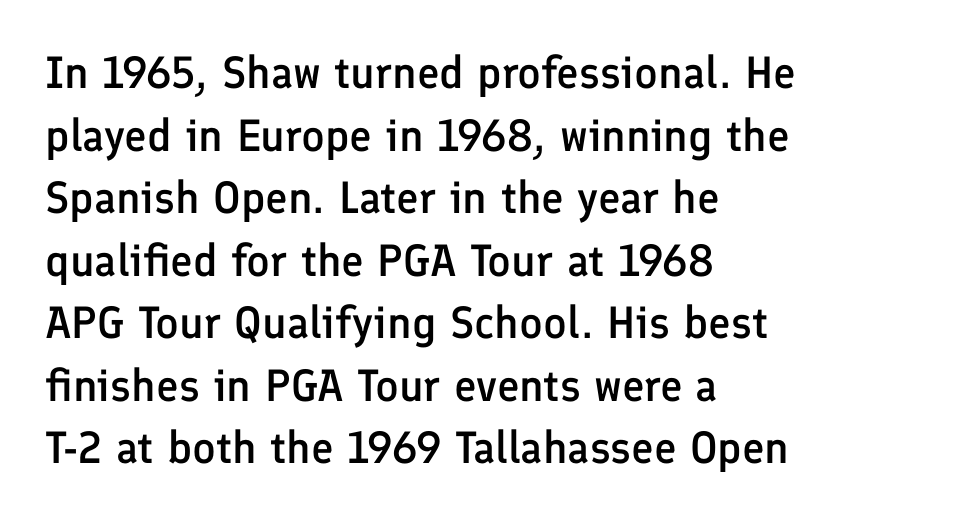
{"serif": "no", "italic": "no", "bold": "semi", "weight": "semibold", "width": "normal", "stroke_contrast": "low", "x_height": "medium", "monospaced": "no", "underline": "no", "align": "left", "line_spacing": "normal", "line_spacing_ratio": 1.39, "letter_spacing": "normal", "letter_spacing_em": 0.0, "glyph_px": 45}
